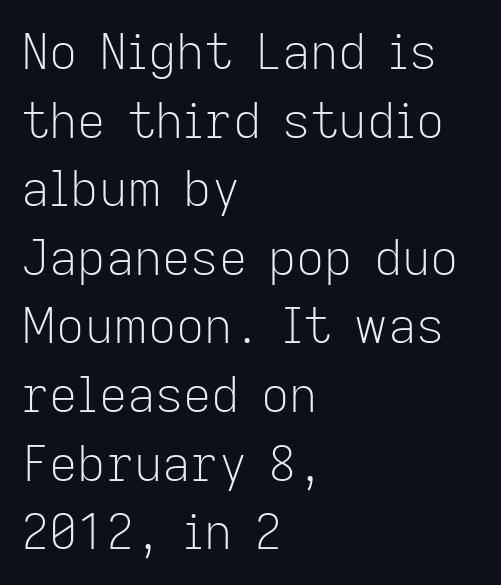
Q: Is the text bold? A: No.
Q: Is the text italic (slanted)? A: No, it is upright.
Q: Is the typeface a serif or a sans-serif typeface? A: Sans-serif.
Q: Is the text underlined? A: No.
Q: How is the paragraph aligned? A: Left-aligned.
Q: Is the spacing between letters normal or unusually wide? A: Normal.
Q: Is the spacing between lines tight, normal or loose? A: Normal.
Q: Width (condensed, normal, or wide)? A: Normal.
Q: Stroke contrast? A: Low.
Q: x-height? A: Medium.
Q: Monospaced? A: No.
